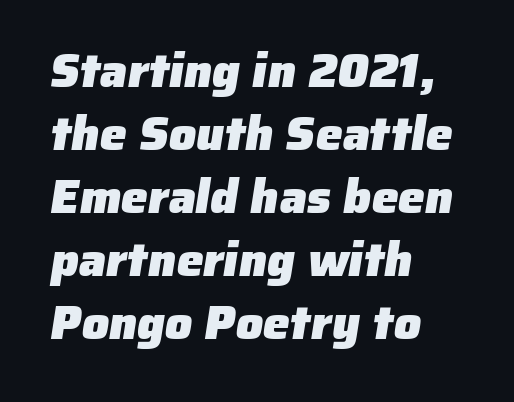
Q: Is the text bold? A: Yes.
Q: Is the typeface a serif or a sans-serif typeface? A: Sans-serif.
Q: Is the text underlined? A: No.
Q: How is the paragraph aligned? A: Left-aligned.
Q: Is the spacing between letters normal or unusually wide? A: Normal.
Q: Is the spacing between lines tight, normal or loose? A: Normal.
Q: Width (condensed, normal, or wide)? A: Normal.
Q: Stroke contrast? A: Low.
Q: x-height? A: Medium.
Q: Monospaced? A: No.
